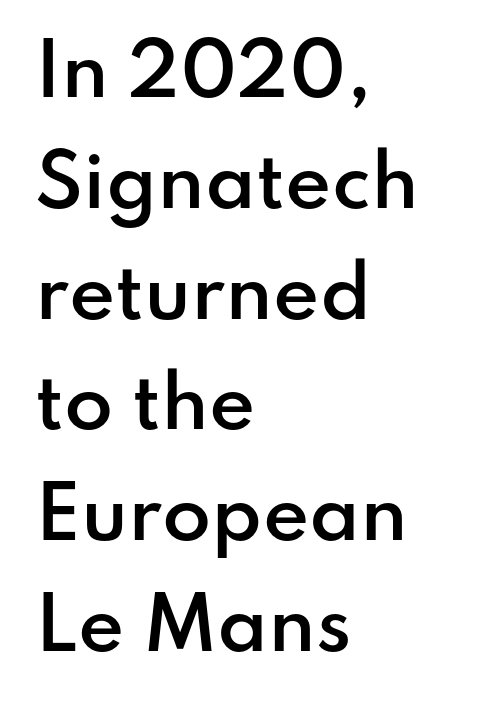
All the whitespace from short lines collects on the right. Summary of weight: moderately heavy, a semibold. Spacing verdict: proportional, widths tailored to each character. The letters stand straight up with perfectly vertical stems. Is this a sans? Yes — the strokes have no serifs.
